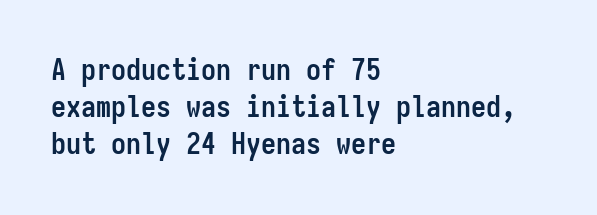
Q: Is the text bold? A: Yes.
Q: Is the text italic (slanted)? A: No, it is upright.
Q: Is the typeface a serif or a sans-serif typeface? A: Sans-serif.
Q: Is the text underlined? A: No.
Q: How is the paragraph aligned? A: Left-aligned.
Q: Is the spacing between letters normal or unusually wide? A: Normal.
Q: Width (condensed, normal, or wide)? A: Condensed.
Q: Stroke contrast? A: Low.
Q: x-height? A: Medium.
Q: Monospaced? A: Yes.
